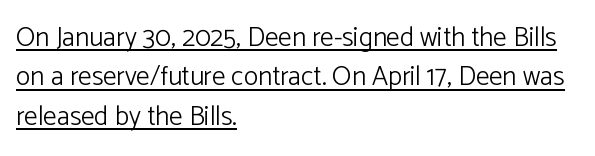
The image shows 27 px text type, upright; set left-aligned, normal line spacing (1.46x), normal letter spacing, underlined.
